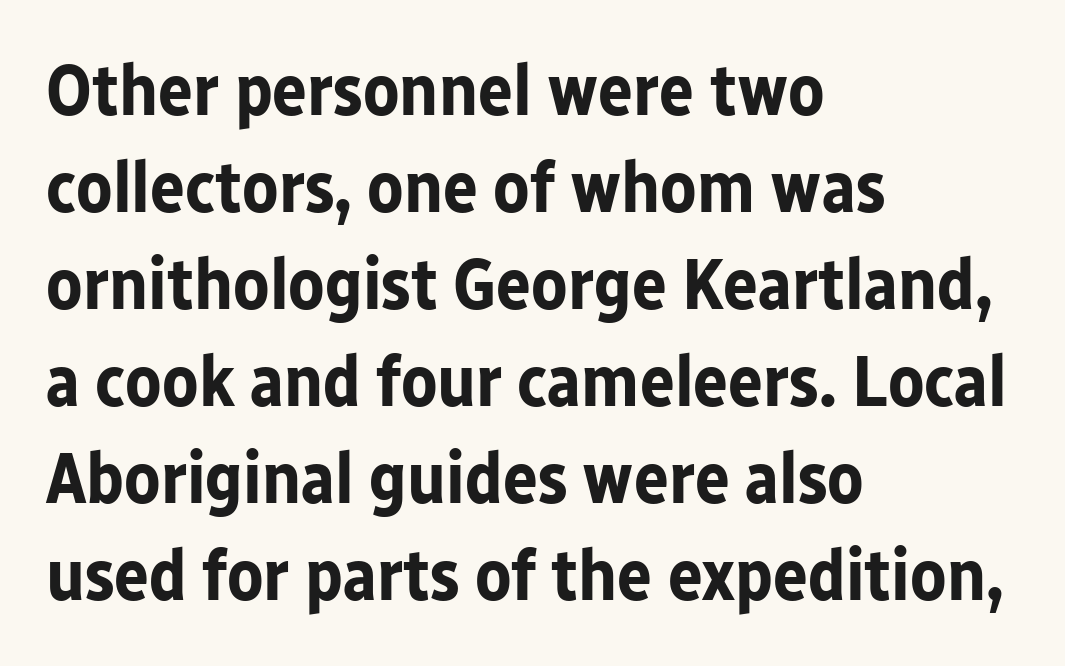
A typesetter would call this leading conventional body-copy spacing. You could not count columns in this text — the font is proportionally spaced. Does the weight exceed regular? Yes, all the way to bold. The letters sit at their default tracking, neither squeezed nor spread. The lines are quadded left. The axis of the letterforms is exactly vertical.
